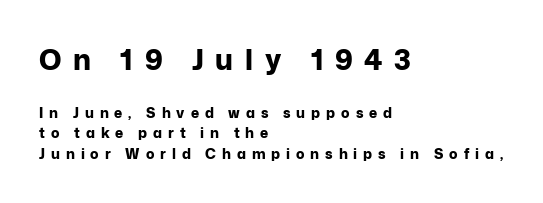
{"serif": "no", "italic": "no", "bold": "yes", "weight": "bold", "width": "normal", "stroke_contrast": "low", "x_height": "medium", "monospaced": "no", "underline": "no", "align": "left", "line_spacing": "normal", "line_spacing_ratio": 1.45, "letter_spacing": "wide", "letter_spacing_em": 0.42, "larger_block": "first", "size_ratio": 2.0, "glyph_px": 28}
